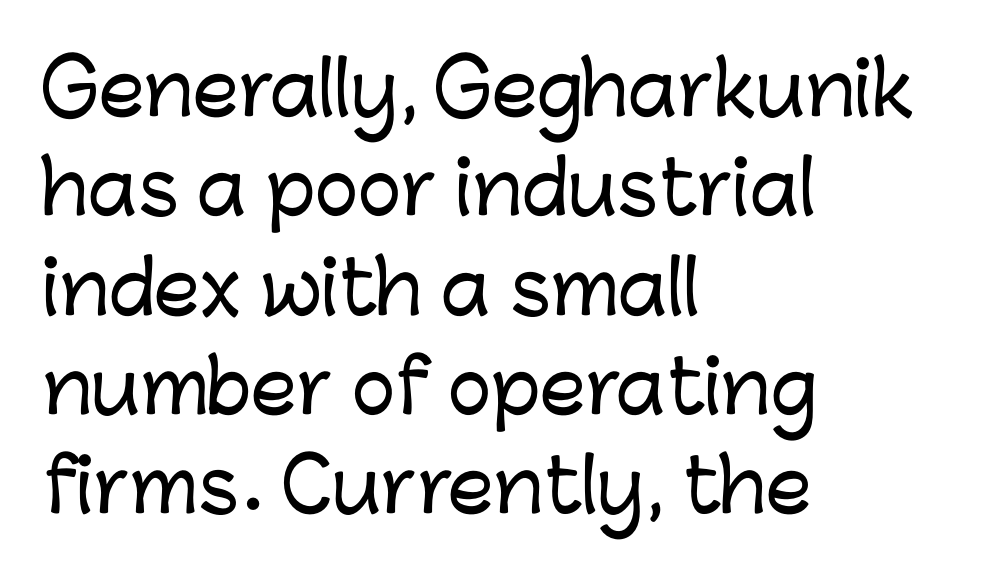
Leading: standard. Line starts are locked; line ends wander. The letters sit at their default tracking, neither squeezed nor spread. Unmarked baselines from the first word to the last. Varying glyph widths throughout — classic text-font behaviour.
